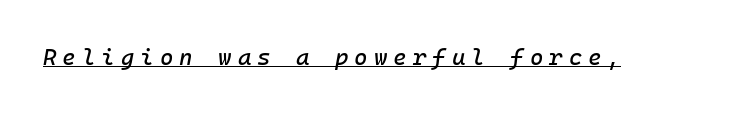
Q: Is the text italic (slanted)? A: Yes, it leans right by about 10 degrees.
Q: Is the text underlined? A: Yes.
Q: Is the spacing between letters normal or unusually wide? A: Unusually wide.
